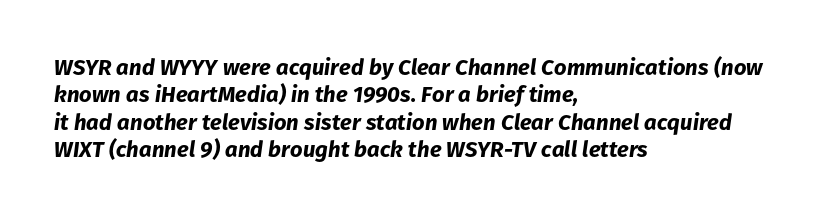
Italic? Definitely — the glyphs are oblique. This rendering features lettering with no underline. Heft: maximum for text — a bold. The paragraph has a hard left edge and a soft right edge. Nothing unusual about the tracking: characters are spaced as the font intends.
